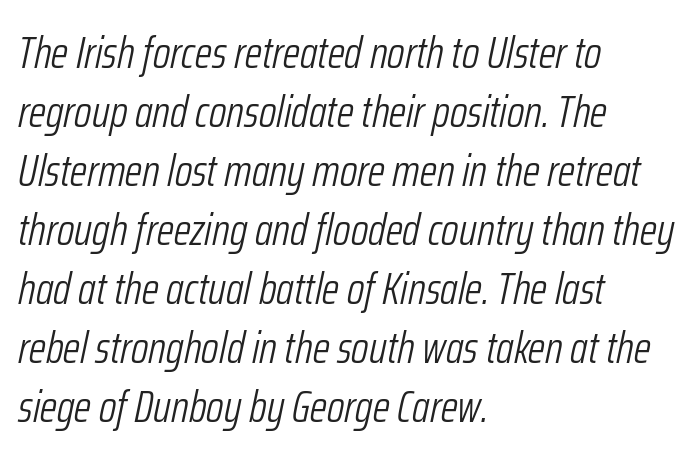
A typesetter would call this zero additional tracking. The passage shown is typed in a proportional face where columns would drift. This rendering features lettering with no underline. The specimen reads as italic at a glance. Summary of weight: not heavy and not bold.
